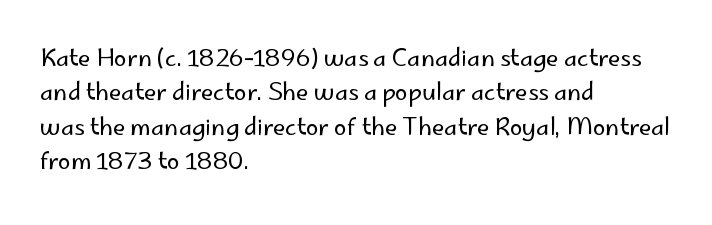
Q: Is the text bold? A: No.
Q: Is the text italic (slanted)? A: No, it is upright.
Q: Is the text underlined? A: No.
Q: How is the paragraph aligned? A: Left-aligned.
Q: Is the spacing between letters normal or unusually wide? A: Normal.
Q: Is the spacing between lines tight, normal or loose? A: Normal.
